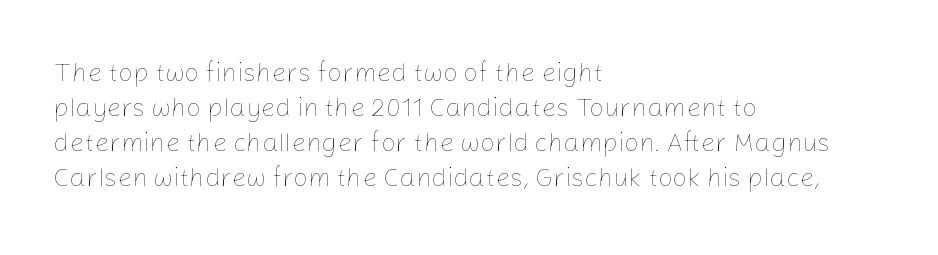
{"italic": "no", "bold": "no", "underline": "no", "align": "left", "line_spacing": "normal", "line_spacing_ratio": 1.34, "letter_spacing": "normal", "letter_spacing_em": 0.0, "glyph_px": 26}
